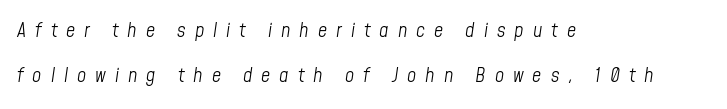
Stems and bowls with no extra thickness — not bold. The compositor pushed each line to the left boundary. Successive baselines arrive slowly, with a big drop between each. The tracking jumps out immediately: characters are airy and widely separated.
